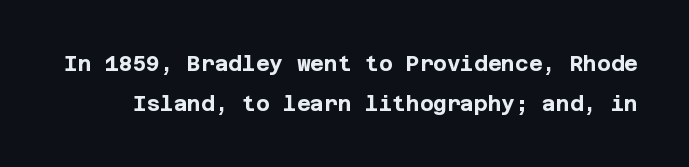
The tracking reads as untouched default to a designer's eye. Ordinary non-slanted type is in use. Leading: increased. Does the weight exceed regular? Yes, all the way to bold.
